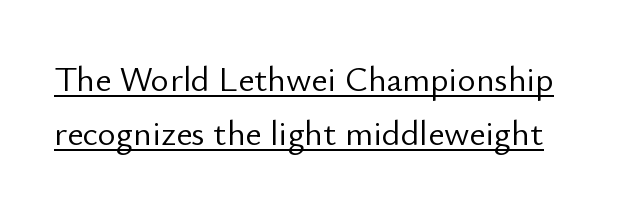
{"serif": "no", "italic": "no", "bold": "no", "weight": "light", "width": "normal", "stroke_contrast": "low", "x_height": "small", "monospaced": "no", "underline": "yes", "line_spacing": "normal", "line_spacing_ratio": 1.55, "letter_spacing": "normal", "letter_spacing_em": 0.0, "glyph_px": 35}
